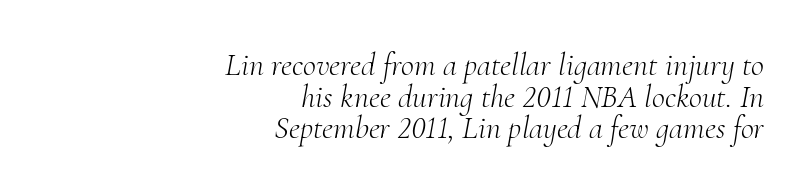
Leading: reduced. No heavy texture on the line: the type isn't bold. You could call the tracking neutral — neither tight nor loose. Type style note: has serifs.
